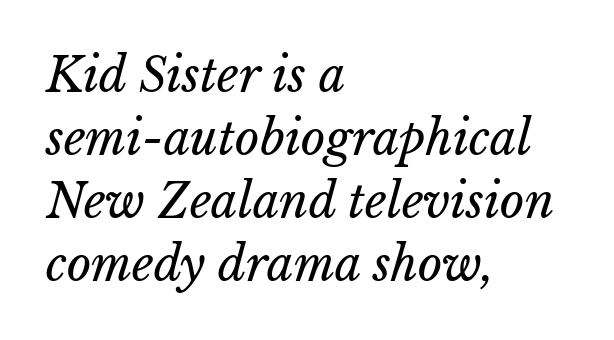
{"italic": "yes", "lean": "right", "slant_degrees": 15, "bold": "no", "weight": "regular", "width": "normal", "stroke_contrast": "low", "x_height": "medium", "monospaced": "no", "underline": "no", "align": "left", "line_spacing": "normal", "line_spacing_ratio": 1.34, "letter_spacing": "normal", "letter_spacing_em": 0.0, "glyph_px": 47}
